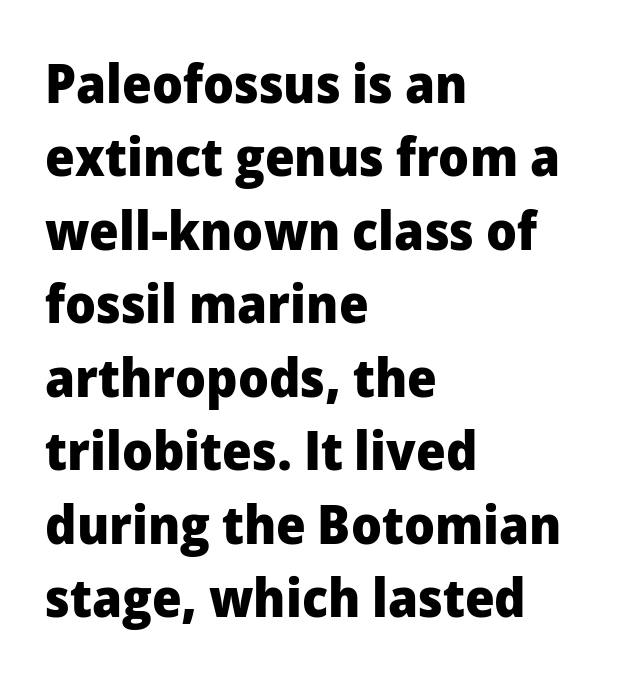
The image shows 54 px heavy sans-serif type, upright; set left-aligned, normal line spacing (1.36x), normal letter spacing, not underlined; low stroke contrast and a medium x-height.
